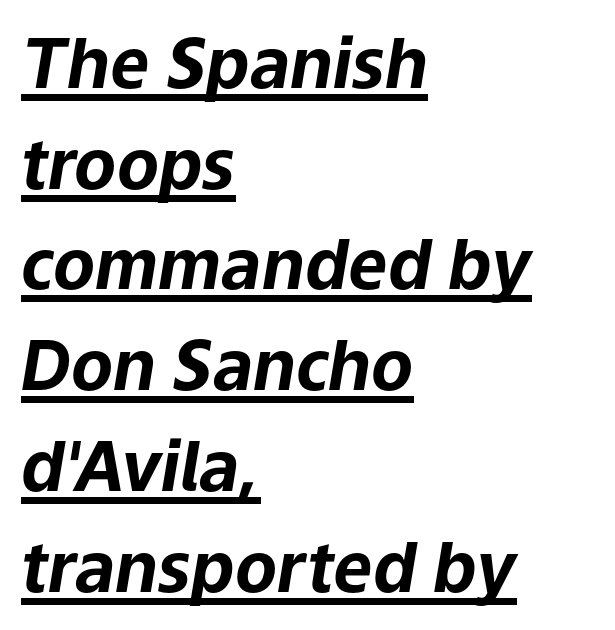
The passage shown is underscored from start to finish. I'd describe the lettering as bold — thick and assertive. The tracking reads as untouched default to a designer's eye. The setting favours the left margin, as ordinary paragraphs usually do. Does the lettering tilt? It does — this is italic. Think of a printed novel: that variable character pitch is what you see here.
